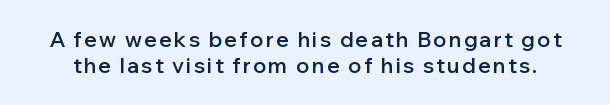
{"italic": "no", "bold": "semi", "underline": "no", "line_spacing": "normal", "line_spacing_ratio": 1.26, "glyph_px": 21}
